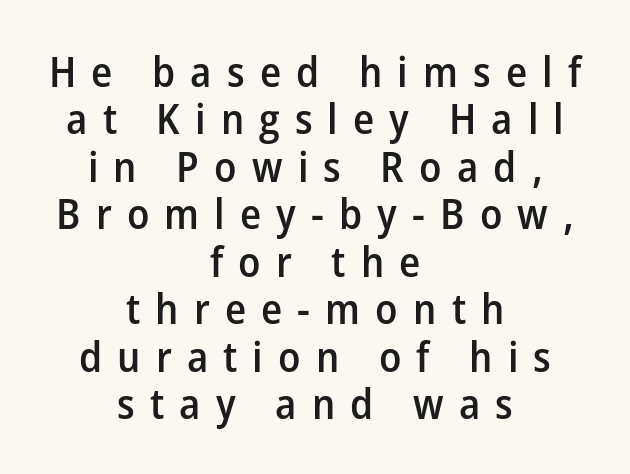
{"serif": "no", "italic": "no", "bold": "semi", "weight": "semibold", "width": "normal", "stroke_contrast": "low", "x_height": "medium", "monospaced": "no", "underline": "no", "align": "center", "line_spacing": "tight", "line_spacing_ratio": 1.13, "letter_spacing": "wide", "letter_spacing_em": 0.36, "glyph_px": 42}
